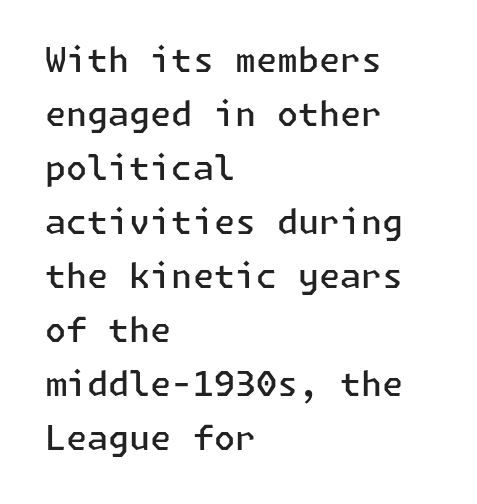
Q: Is the text bold? A: Semi-bold.
Q: Is the text italic (slanted)? A: No, it is upright.
Q: Is the typeface a serif or a sans-serif typeface? A: Sans-serif.
Q: Is the text underlined? A: No.
Q: How is the paragraph aligned? A: Left-aligned.
Q: Is the spacing between letters normal or unusually wide? A: Normal.
Q: Is the spacing between lines tight, normal or loose? A: Normal.
Q: Width (condensed, normal, or wide)? A: Normal.
Q: Stroke contrast? A: Low.
Q: x-height? A: Medium.
